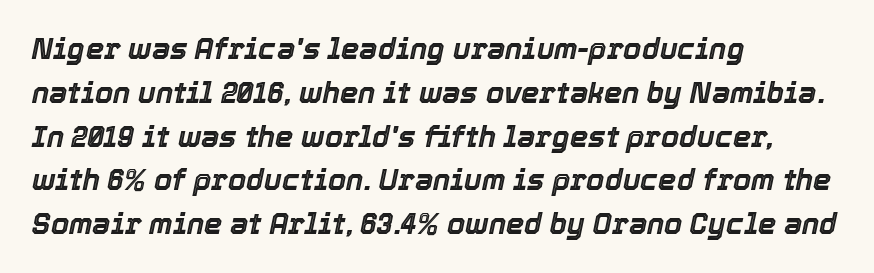
Q: Is the text italic (slanted)? A: Yes, it leans right by about 12 degrees.
Q: Is the text underlined? A: No.
Q: How is the paragraph aligned? A: Left-aligned.
Q: Is the spacing between letters normal or unusually wide? A: Normal.
Q: Is the spacing between lines tight, normal or loose? A: Normal.
Q: Width (condensed, normal, or wide)? A: Normal.
Q: x-height? A: Medium.
Q: Monospaced? A: No.
